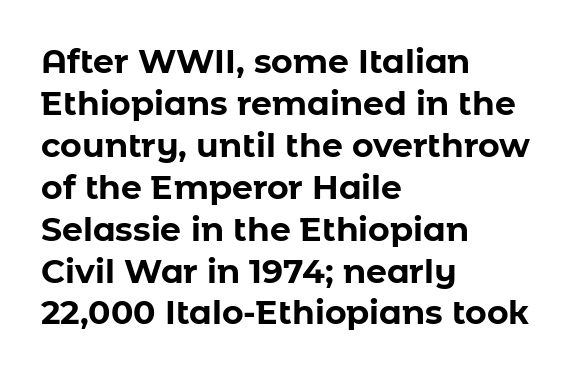
The glyphs have the mass of a bold cut. The font family rendered here belongs to the sans-serif group. Characters follow at the spacing the type designer built in. The lines are quadded left. The passage shown is not underscored anywhere.
